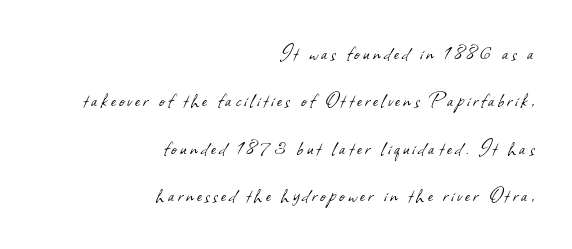
Q: Is the text bold? A: No.
Q: Is the text underlined? A: No.
Q: How is the paragraph aligned? A: Right-aligned.
Q: Is the spacing between lines tight, normal or loose? A: Loose.
